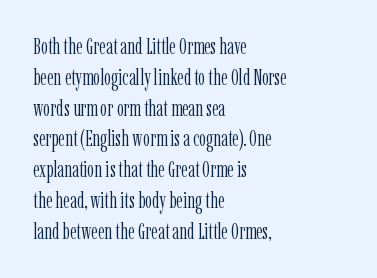
Summary of vertical rhythm: regular, with standard interline spacing. Short note: letters normally spaced. The font's upright variant was chosen for this text. Casual observation: everything's shoved over to the left.
